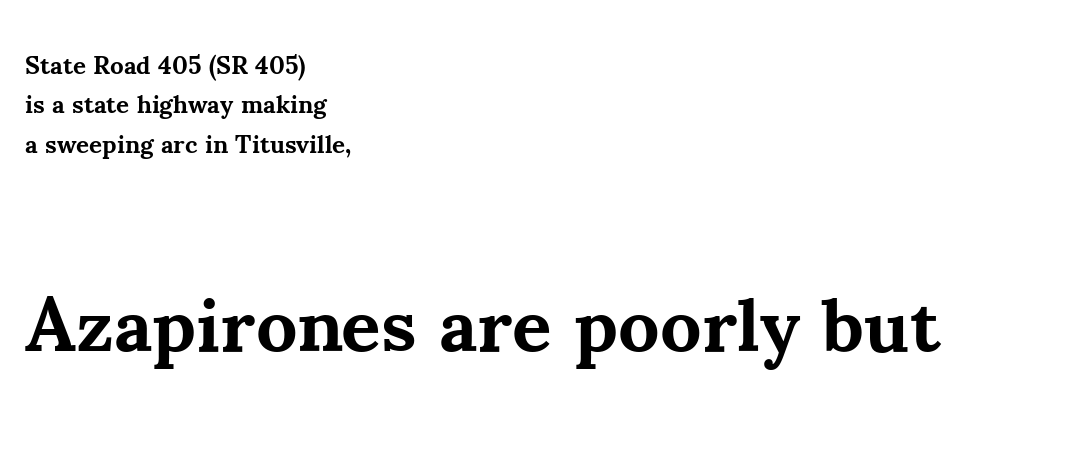
Q: Is the text bold? A: Yes.
Q: Is the text italic (slanted)? A: No, it is upright.
Q: Is the typeface a serif or a sans-serif typeface? A: Serif.
Q: Is the text underlined? A: No.
Q: How is the paragraph aligned? A: Left-aligned.
Q: Is the spacing between letters normal or unusually wide? A: Normal.
Q: Is the spacing between lines tight, normal or loose? A: Normal.
Q: Which block of text is set in a larger size, the first (top) or the second (bottom)? A: The second (bottom) one.
Q: Width (condensed, normal, or wide)? A: Normal.
Q: Stroke contrast? A: Medium.
Q: x-height? A: Small.
Q: Monospaced? A: No.
